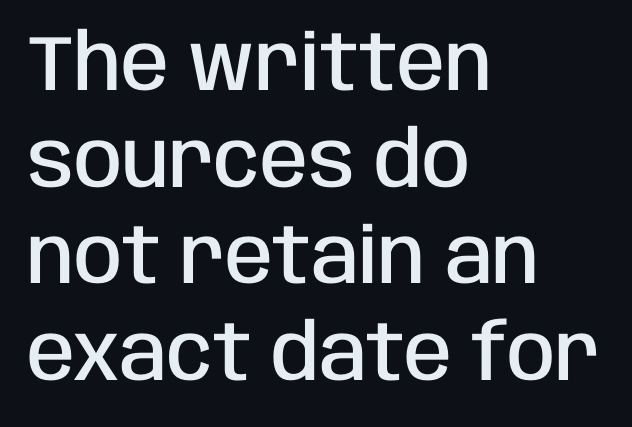
{"serif": "no", "italic": "no", "bold": "semi", "weight": "semibold", "width": "condensed", "stroke_contrast": "low", "x_height": "large", "monospaced": "no", "underline": "no", "align": "left", "line_spacing_ratio": 1.24, "letter_spacing": "normal", "letter_spacing_em": 0.0, "glyph_px": 78}
